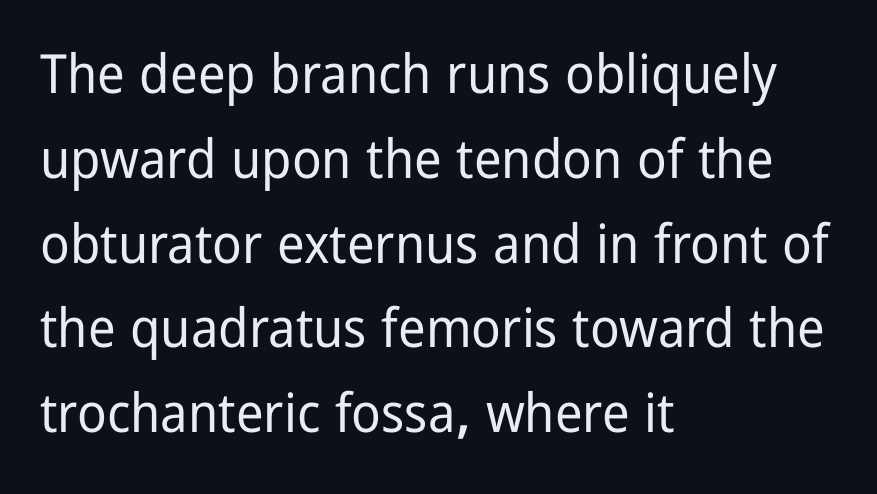
The image shows 54 px condensed sans-serif type, upright; set left-aligned, normal line spacing (1.57x), normal letter spacing, not underlined; low stroke contrast and a medium x-height.
